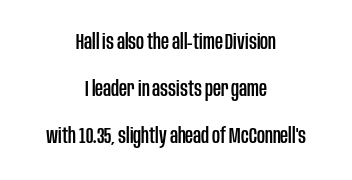
Q: Is the text italic (slanted)? A: No, it is upright.
Q: Is the text underlined? A: No.
Q: How is the paragraph aligned? A: Centered.
Q: Is the spacing between letters normal or unusually wide? A: Normal.
Q: Is the spacing between lines tight, normal or loose? A: Loose.
